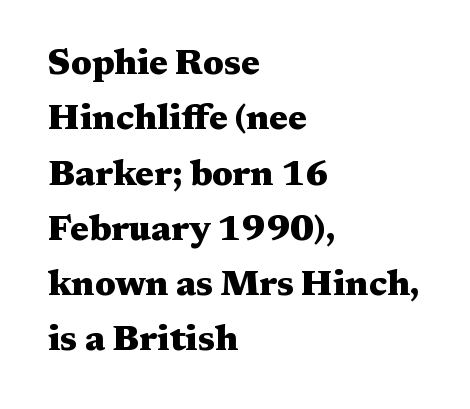
The image shows 35 px heavy, wide serif type, upright; set left-aligned, normal line spacing (1.58x), normal letter spacing, not underlined; medium stroke contrast and a medium x-height.
